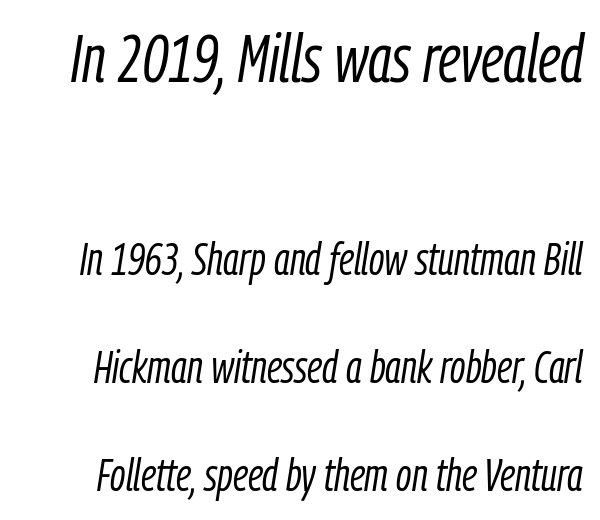
The image shows 67 px light, condensed type, italic (leaning right); set loose line spacing (2.4x), normal letter spacing, not underlined; the first (top) block is 1.49x larger; low stroke contrast and a medium x-height.
